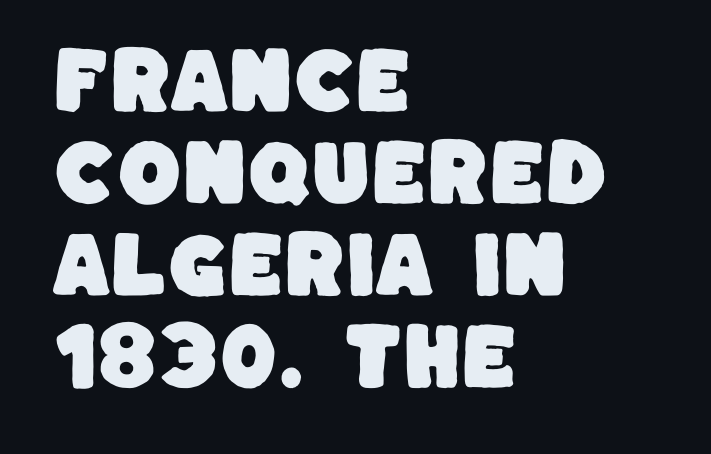
Q: Is the typeface a serif or a sans-serif typeface? A: Sans-serif.
Q: Is the text underlined? A: No.
Q: How is the paragraph aligned? A: Left-aligned.
Q: Is the spacing between letters normal or unusually wide? A: Normal.
Q: Is the spacing between lines tight, normal or loose? A: Normal.
Q: Width (condensed, normal, or wide)? A: Normal.
Q: Stroke contrast? A: Low.
Q: x-height? A: Large.
Q: Monospaced? A: No.
